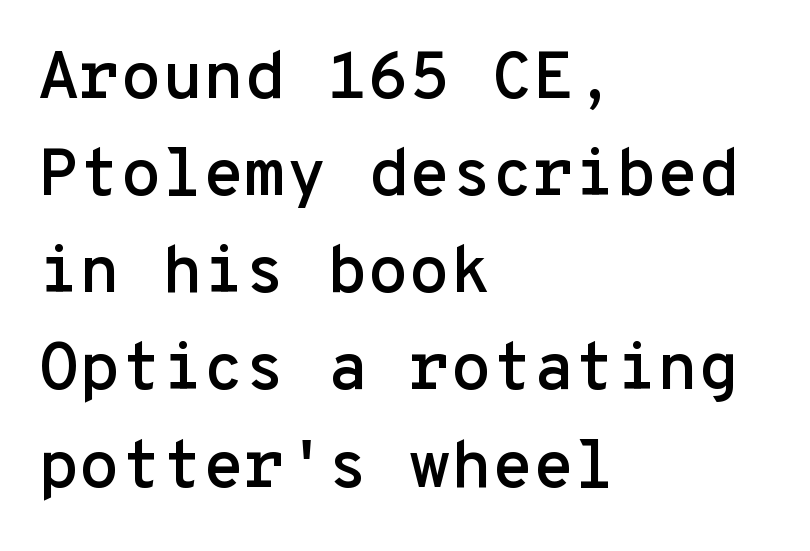
{"serif": "no", "italic": "no", "width": "normal", "stroke_contrast": "low", "x_height": "medium", "monospaced": "yes", "underline": "no", "align": "left", "line_spacing": "normal", "line_spacing_ratio": 1.45, "letter_spacing": "normal", "letter_spacing_em": 0.0, "glyph_px": 67}
